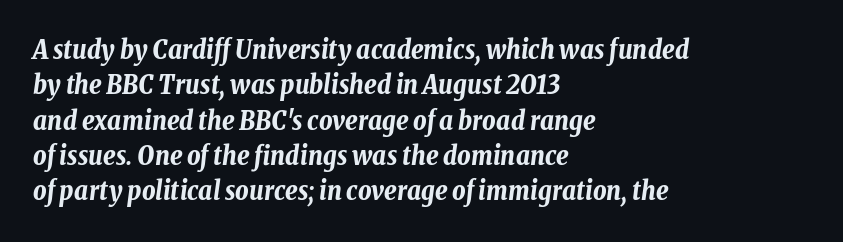
Honestly, the letter spacing is just normal — you wouldn't notice it. Line beginnings align vertically; line endings do not. In terms of posture, this sample is oblique. Typesetter's note: full bold, strokes at maximum text heaviness.
